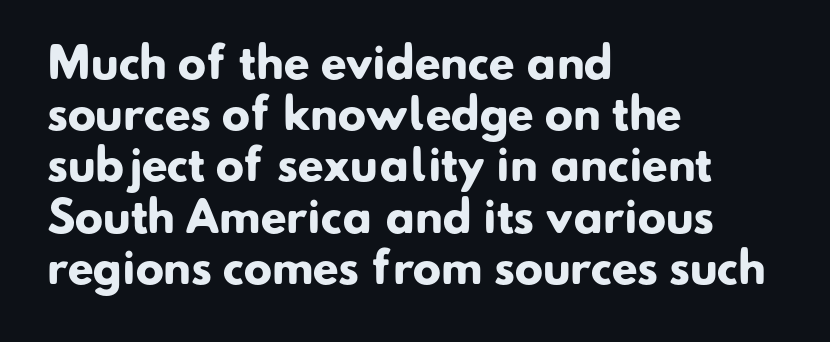
Students, note that the glyphs here touch the page at normal intervals. The text block is weighted toward the left margin, trailing off unevenly rightward. Heavy, bold letterforms. Serifs: no, the terminals of the letterforms are clean. Looks like regular typesetting: each glyph gets only the width it needs.
